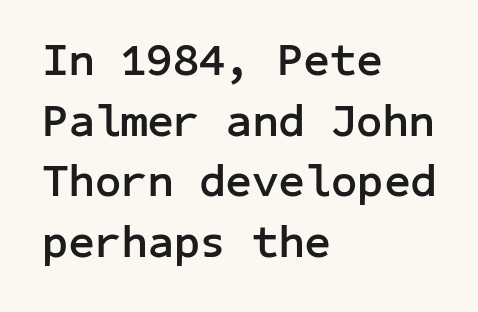
{"serif": "no", "italic": "no", "bold": "yes", "weight": "semibold", "width": "normal", "stroke_contrast": "low", "x_height": "medium", "underline": "no", "align": "left", "line_spacing": "normal", "line_spacing_ratio": 1.32, "letter_spacing": "normal", "letter_spacing_em": 0.0, "glyph_px": 46}
